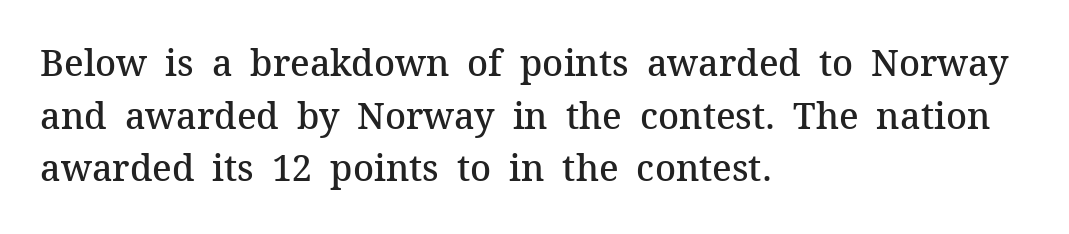
Q: Is the text bold? A: Semi-bold.
Q: Is the text italic (slanted)? A: No, it is upright.
Q: Is the typeface a serif or a sans-serif typeface? A: Serif.
Q: Is the text underlined? A: No.
Q: How is the paragraph aligned? A: Left-aligned.
Q: Is the spacing between letters normal or unusually wide? A: Normal.
Q: Is the spacing between lines tight, normal or loose? A: Normal.
Q: Width (condensed, normal, or wide)? A: Normal.
Q: Stroke contrast? A: Medium.
Q: x-height? A: Medium.
Q: Monospaced? A: No.
